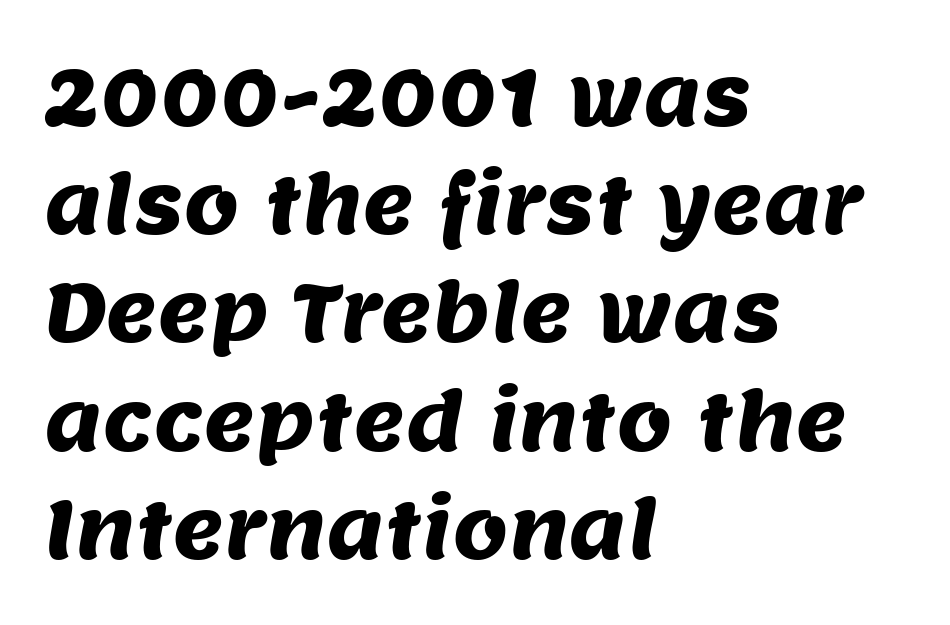
Q: Is the typeface a serif or a sans-serif typeface? A: Sans-serif.
Q: Is the text underlined? A: No.
Q: How is the paragraph aligned? A: Left-aligned.
Q: Is the spacing between letters normal or unusually wide? A: Normal.
Q: Is the spacing between lines tight, normal or loose? A: Normal.
Q: Width (condensed, normal, or wide)? A: Normal.
Q: Stroke contrast? A: Medium.
Q: x-height? A: Large.
Q: Monospaced? A: No.
